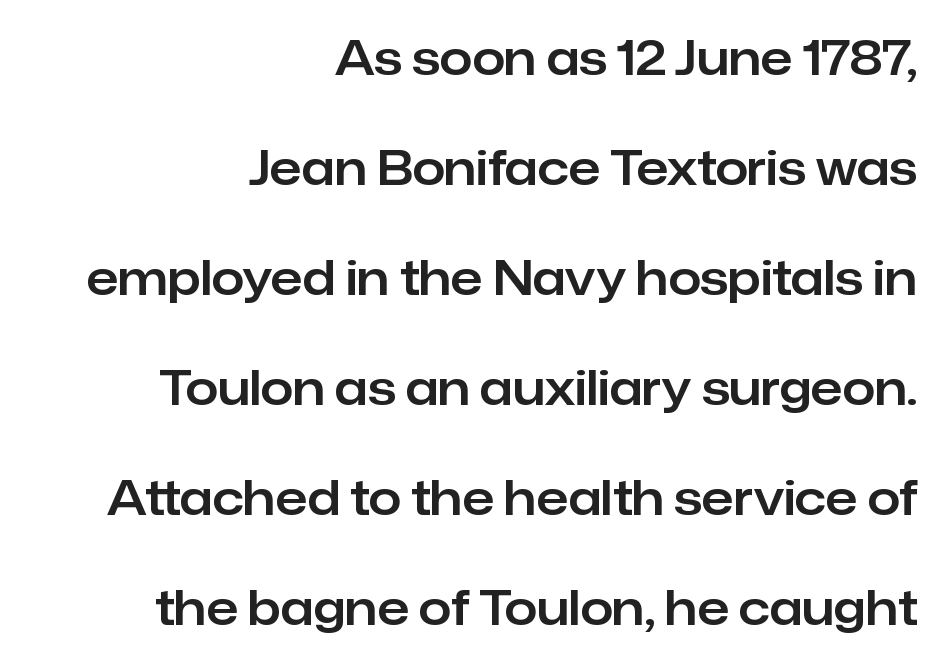
{"serif": "no", "italic": "no", "width": "normal", "stroke_contrast": "low", "x_height": "medium", "monospaced": "no", "underline": "no", "align": "right", "line_spacing": "loose", "line_spacing_ratio": 2.34, "letter_spacing": "normal", "letter_spacing_em": 0.0, "glyph_px": 47}
